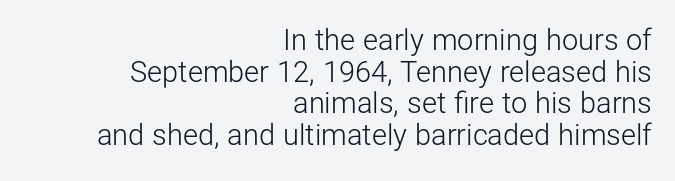
The image shows 29 px light sans-serif type, upright; set right-aligned, tight line spacing (1.09x), normal letter spacing, not underlined; low stroke contrast and a medium x-height.
